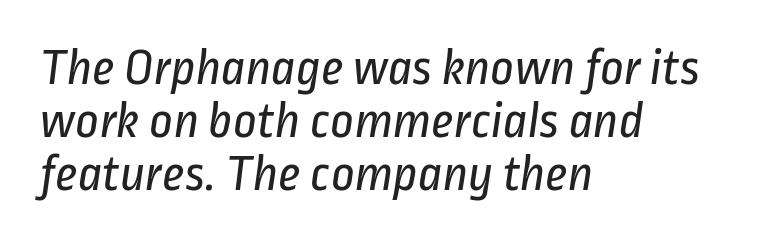
{"serif": "no", "bold": "no", "weight": "regular", "width": "condensed", "stroke_contrast": "low", "x_height": "medium", "monospaced": "no", "underline": "no", "align": "left", "line_spacing": "tight", "line_spacing_ratio": 1.02, "letter_spacing": "normal", "letter_spacing_em": 0.0, "glyph_px": 52}
